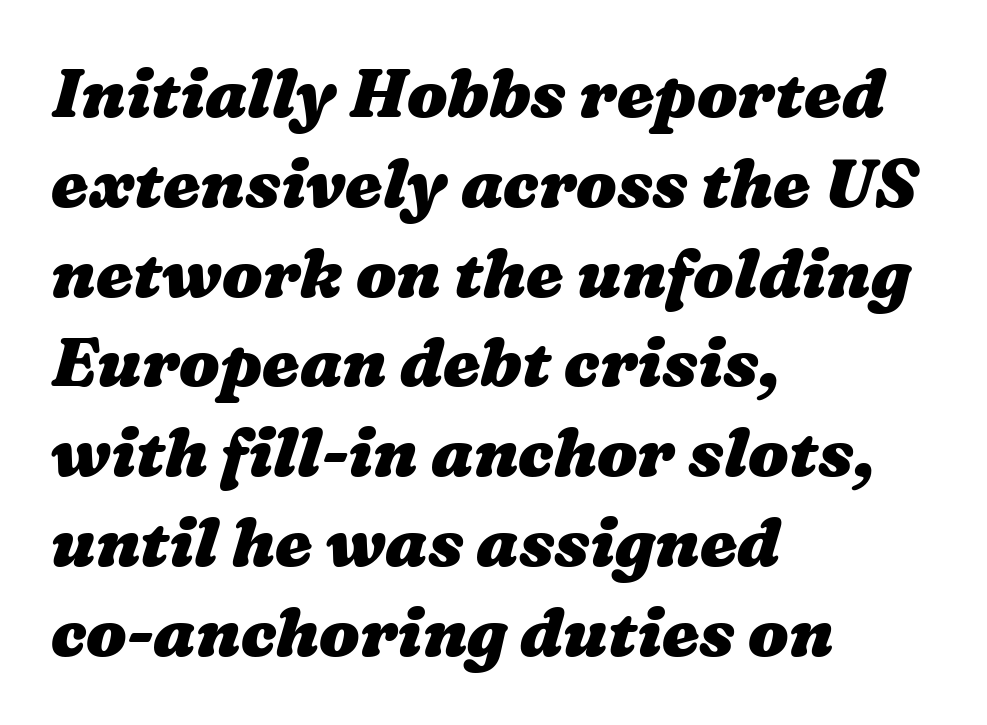
Q: Is the text bold? A: Yes.
Q: Is the text underlined? A: No.
Q: How is the paragraph aligned? A: Left-aligned.
Q: Is the spacing between letters normal or unusually wide? A: Normal.
Q: Is the spacing between lines tight, normal or loose? A: Normal.
Q: Width (condensed, normal, or wide)? A: Wide.
Q: Stroke contrast? A: Medium.
Q: x-height? A: Medium.
Q: Monospaced? A: No.
